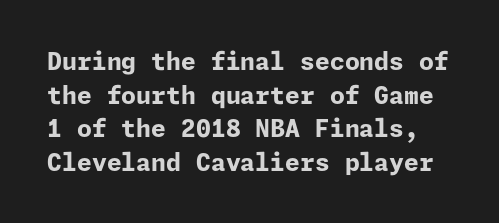
The typesetting leans heavy: a genuine bold. Leading matches the norm, producing a regular column. Plain, unruled lines of type. Between one letter and the next there's only the usual sliver of space. Unlike italic type, these characters show no tilt at all.
